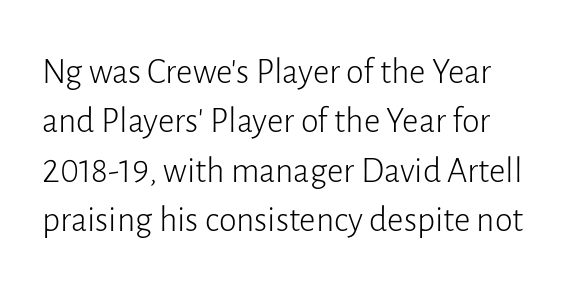
The letters advance in unequal steps, a hallmark of proportional type. Stroke thickness stays within the range of a standard reading face or lighter. Words appear dense and cohesive because spacing is normal. In terms of leading, this rendering sits right in the middle. The glyphs in this specimen are sans serif.
